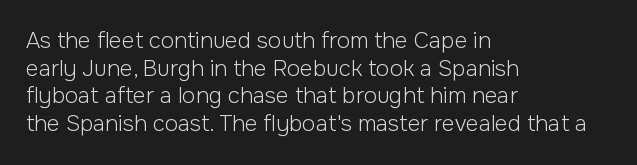
Q: Is the text bold? A: No.
Q: Is the text italic (slanted)? A: No, it is upright.
Q: Is the text underlined? A: No.
Q: How is the paragraph aligned? A: Left-aligned.
Q: Is the spacing between letters normal or unusually wide? A: Normal.
Q: Is the spacing between lines tight, normal or loose? A: Normal.
